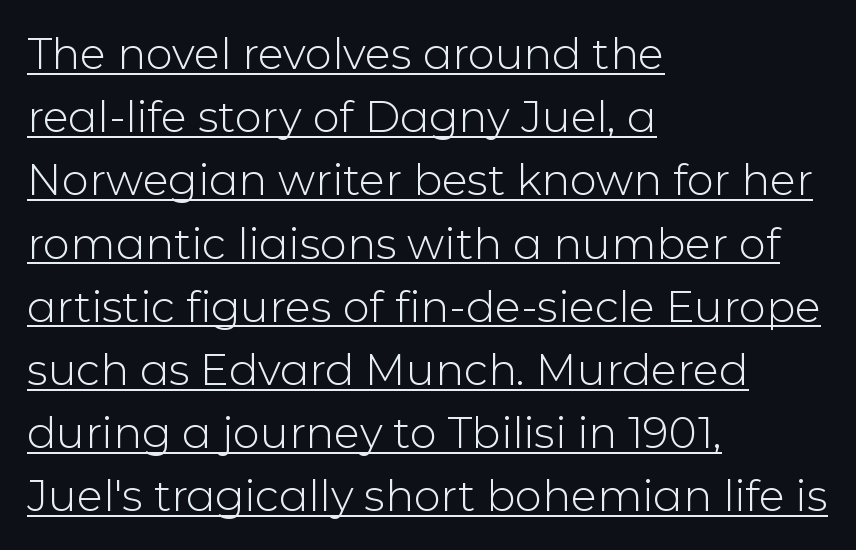
The font family rendered here belongs to the sans-serif group. Each line starts at the same left margin while the right side varies. It's the straight-up-and-down kind of type. Glyph-to-glyph distance matches everyday printed text. Quick note: interline space is typical. Each stroke keeps to a modest, everyday thickness or less.
